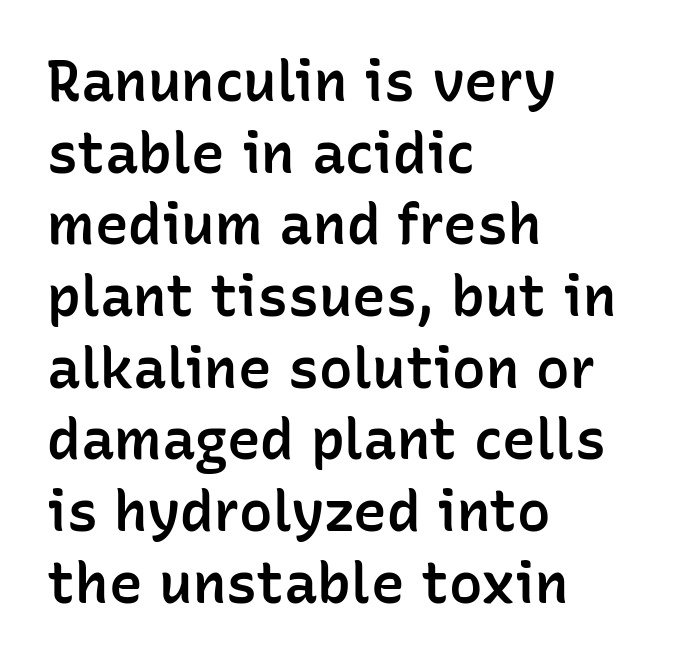
The image shows 56 px semibold sans-serif type, upright; set left-aligned, normal line spacing (1.28x), normal letter spacing, not underlined; low stroke contrast and a medium x-height.
